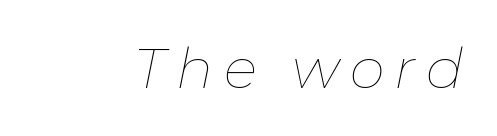
The image shows 56 px thin type, italic (leaning right); set not underlined; low stroke contrast and a medium x-height.
